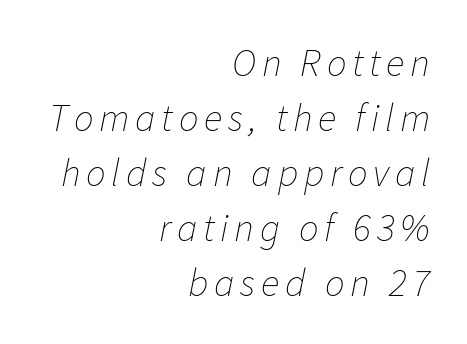
These lines are rendered in a variable-pitch font. The paragraph has a hard right edge and a soft left edge. Descenders are the only things crossing below the line. Weight: regular or lighter.
